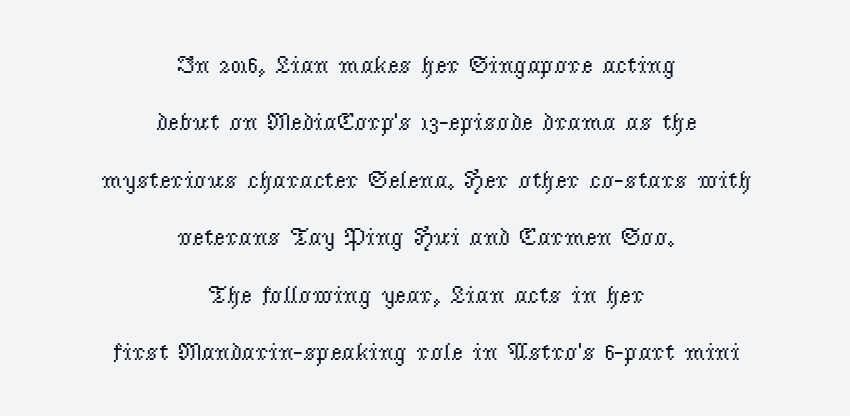
{"italic": "no", "bold": "no", "underline": "no", "align": "center", "line_spacing": "loose", "line_spacing_ratio": 2.3, "letter_spacing": "normal", "letter_spacing_em": 0.0, "glyph_px": 25}
